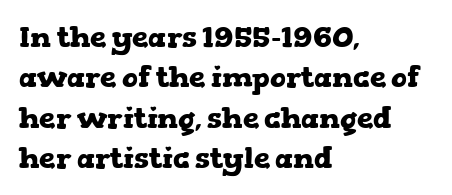
You could call the tracking neutral — neither tight nor loose. Bold? Absolutely — the strokes are thick and heavy. Is there much room between lines? A standard amount, neither cramped nor airy. The typesetter chose a ragged-right arrangement here. Serifs: yes, visible at the terminals of the letterforms.
